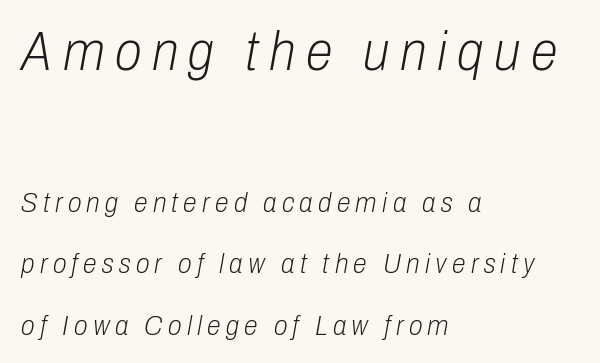
Q: Is the text bold? A: No.
Q: Is the text italic (slanted)? A: Yes, it leans right by about 10 degrees.
Q: Is the text underlined? A: No.
Q: How is the paragraph aligned? A: Left-aligned.
Q: Is the spacing between lines tight, normal or loose? A: Loose.
Q: Which block of text is set in a larger size, the first (top) or the second (bottom)? A: The first (top) one.
Q: Width (condensed, normal, or wide)? A: Condensed.
Q: Stroke contrast? A: Low.
Q: x-height? A: Medium.
Q: Monospaced? A: No.
